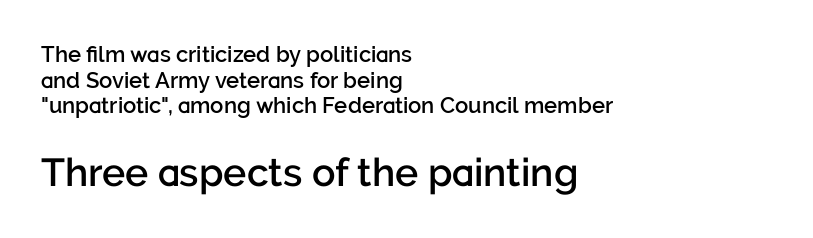
{"serif": "no", "italic": "no", "bold": "semi", "weight": "semibold", "width": "normal", "stroke_contrast": "low", "x_height": "medium", "monospaced": "no", "underline": "no", "align": "left", "line_spacing_ratio": 1.17, "letter_spacing": "normal", "letter_spacing_em": 0.0, "larger_block": "second", "size_ratio": 1.77, "glyph_px": 39}
